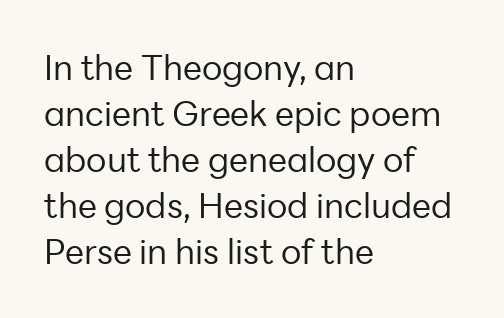
Q: Is the text bold? A: No.
Q: Is the text italic (slanted)? A: No, it is upright.
Q: Is the typeface a serif or a sans-serif typeface? A: Sans-serif.
Q: Is the text underlined? A: No.
Q: How is the paragraph aligned? A: Left-aligned.
Q: Is the spacing between letters normal or unusually wide? A: Normal.
Q: Is the spacing between lines tight, normal or loose? A: Normal.
Q: Width (condensed, normal, or wide)? A: Normal.
Q: Stroke contrast? A: Low.
Q: x-height? A: Medium.
Q: Monospaced? A: No.
